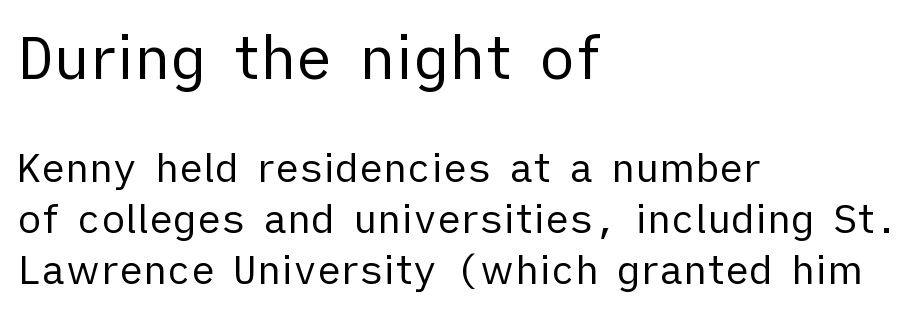
The image shows 60 px regular-weight sans-serif type, upright; set left-aligned, normal line spacing (1.27x), normal letter spacing, not underlined; the first (top) block is 1.5x larger; low stroke contrast and a medium x-height.
